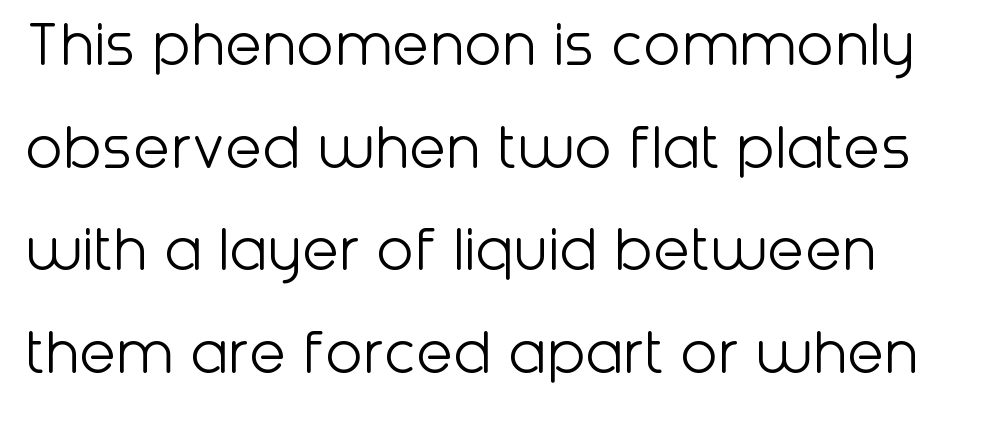
Look at the tracking — it's just the regular setting, nothing added. This sample uses an upright cut, with every glyph sitting square on the baseline. In CSS terms this would be text-align: left. Leading matches the norm, producing a regular column. Character widths vary here, with narrow letters taking less room than wide ones. Words float on clear page, feet unadorned.
